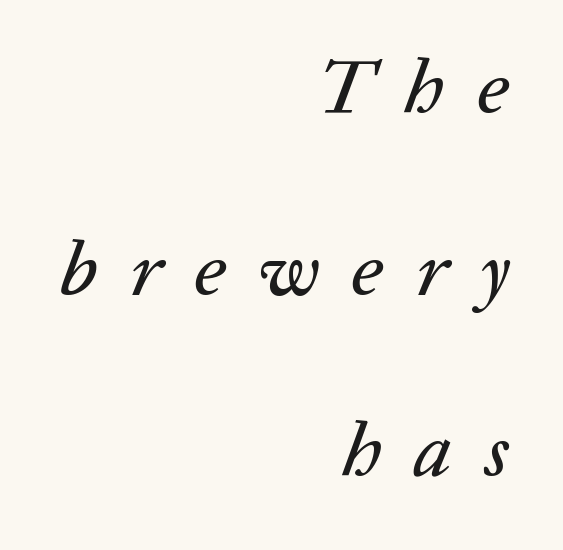
Q: Is the text italic (slanted)? A: Yes, it leans right by about 20 degrees.
Q: Is the text underlined? A: No.
Q: How is the paragraph aligned? A: Right-aligned.
Q: Is the spacing between letters normal or unusually wide? A: Unusually wide.
Q: Is the spacing between lines tight, normal or loose? A: Loose.
Q: Width (condensed, normal, or wide)? A: Normal.
Q: Stroke contrast? A: Low.
Q: x-height? A: Medium.
Q: Monospaced? A: No.
